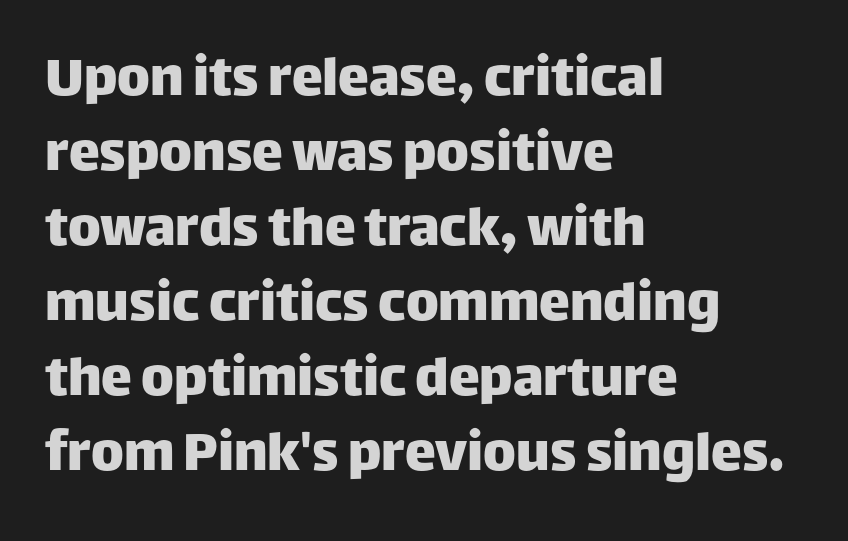
The image shows 62 px sans-serif type, upright; set left-aligned, line spacing 1.21x, normal letter spacing, not underlined; low stroke contrast and a large x-height.
